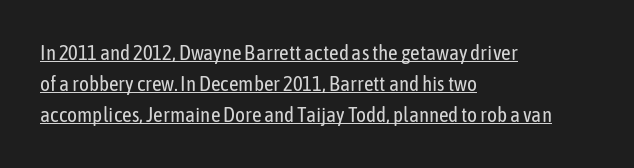
Q: Is the text bold? A: No.
Q: Is the text italic (slanted)? A: No, it is upright.
Q: Is the text underlined? A: Yes.
Q: How is the paragraph aligned? A: Left-aligned.
Q: Is the spacing between letters normal or unusually wide? A: Normal.
Q: Is the spacing between lines tight, normal or loose? A: Normal.
